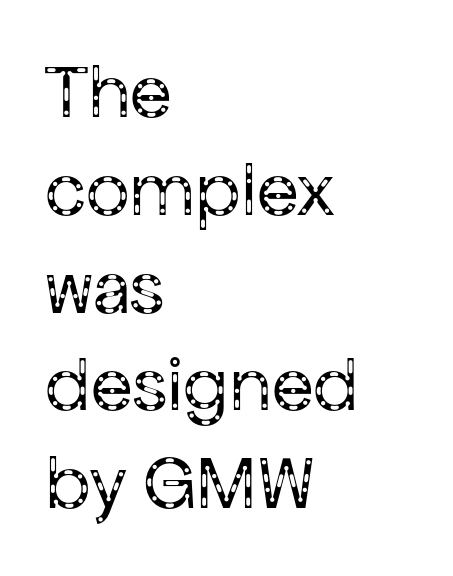
The image shows 77 px regular-weight sans-serif type, upright; set left-aligned, normal line spacing (1.27x), normal letter spacing, not underlined; low stroke contrast and a medium x-height.
